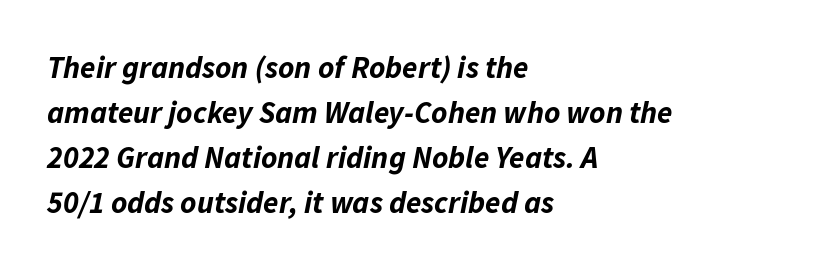
Beneath every word, the page is bare. Here the designer chose a conventional face with non-uniform glyph widths. Typeset ragged right — the left edge is the straight one. Emphasis by weight is at full strength: bold. Look at the tracking — it's just the regular setting, nothing added. Whoever set this chose a conventional vertical rhythm.
